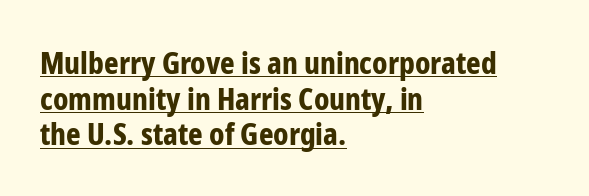
{"serif": "no", "italic": "no", "bold": "yes", "weight": "bold", "width": "condensed", "stroke_contrast": "low", "x_height": "medium", "monospaced": "no", "underline": "yes", "align": "left", "line_spacing": "tight", "line_spacing_ratio": 1.15, "letter_spacing": "normal", "letter_spacing_em": 0.0, "glyph_px": 31}
